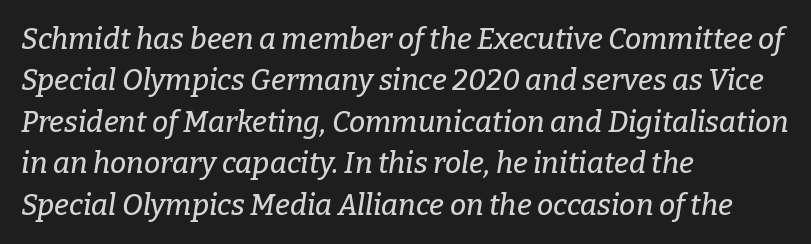
{"serif": "yes", "italic": "yes", "lean": "right", "slant_degrees": 9, "width": "normal", "stroke_contrast": "low", "x_height": "medium", "monospaced": "no", "underline": "no", "align": "left", "line_spacing": "normal", "line_spacing_ratio": 1.43, "letter_spacing": "normal", "letter_spacing_em": 0.0, "glyph_px": 29}
